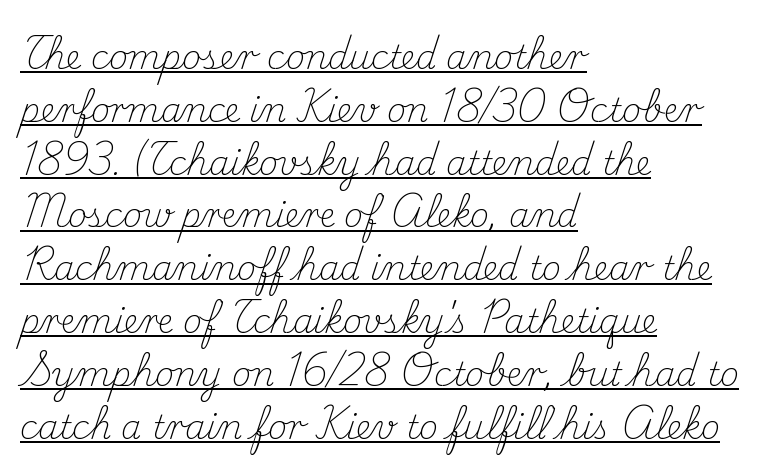
The image shows 33 px light serif type; set left-aligned, normal line spacing (1.6x), normal letter spacing, underlined; medium stroke contrast and a small x-height.
